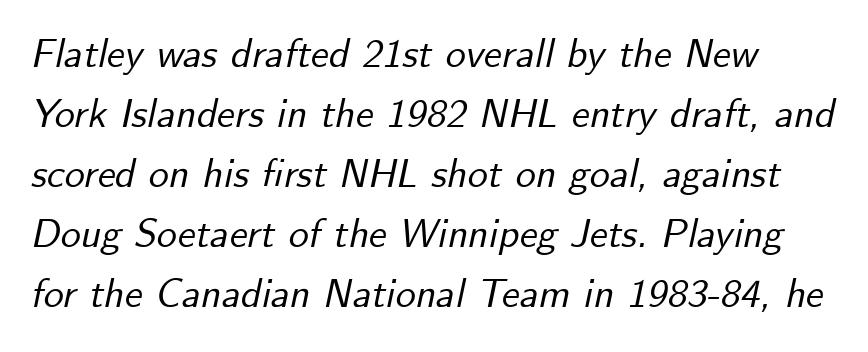
Q: Is the text italic (slanted)? A: Yes, it leans right by about 12 degrees.
Q: Is the text underlined? A: No.
Q: How is the paragraph aligned? A: Left-aligned.
Q: Is the spacing between letters normal or unusually wide? A: Normal.
Q: Is the spacing between lines tight, normal or loose? A: Normal.
Q: Width (condensed, normal, or wide)? A: Normal.
Q: Stroke contrast? A: Low.
Q: x-height? A: Small.
Q: Monospaced? A: No.
